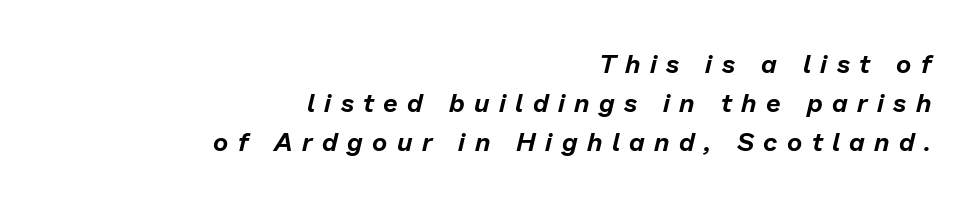
The image shows 26 px text type, italic (leaning right); set right-aligned, normal line spacing (1.5x), unusually wide letter spacing (+0.36 em), not underlined.
